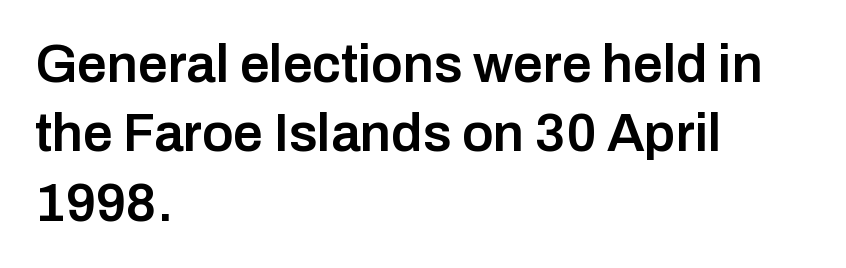
The image shows 53 px semibold sans-serif type, upright; set left-aligned, normal line spacing (1.31x), normal letter spacing, not underlined; low stroke contrast and a medium x-height.
